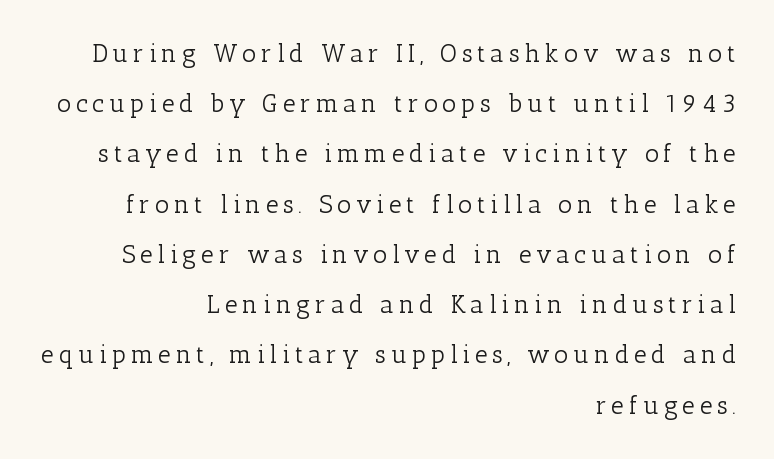
Q: Is the text bold? A: No.
Q: Is the text italic (slanted)? A: No, it is upright.
Q: Is the text underlined? A: No.
Q: How is the paragraph aligned? A: Right-aligned.
Q: Is the spacing between lines tight, normal or loose? A: Loose.
